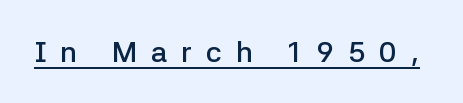
The image shows 29 px semibold sans-serif type, upright; set unusually wide letter spacing (+0.48 em), underlined; low stroke contrast and a medium x-height.
